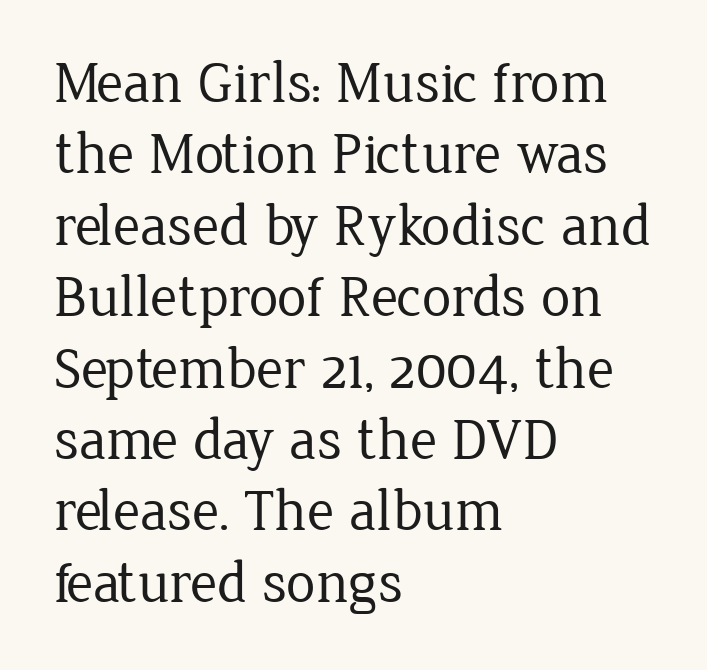
You could call the tracking neutral — neither tight nor loose. Decoration check: the copy has no underline. Little horizontal feet cap the strokes, marking this as serif type. A quiet, ordinary-to-light weight characterises the typeface. Italic: no, the glyphs are upright roman. Do the characters align in a grid? No, the font is proportional.
